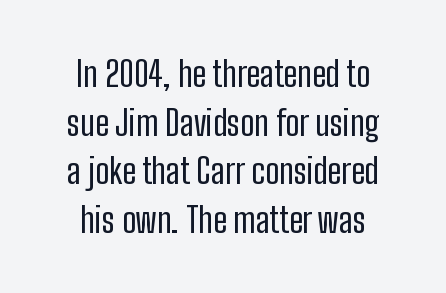
Short note: letters normally spaced. Ascenders rise straight up at ninety degrees. Horizontal bands of white between lines are of average thickness. What kind of face is this? One without serifs — a sans.
